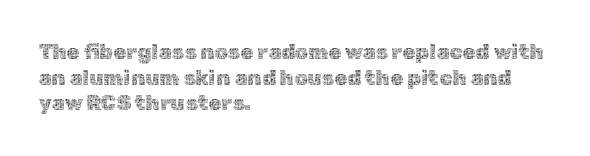
The image shows 21 px text type, upright; set left-aligned, line spacing 1.22x, normal letter spacing, not underlined.
